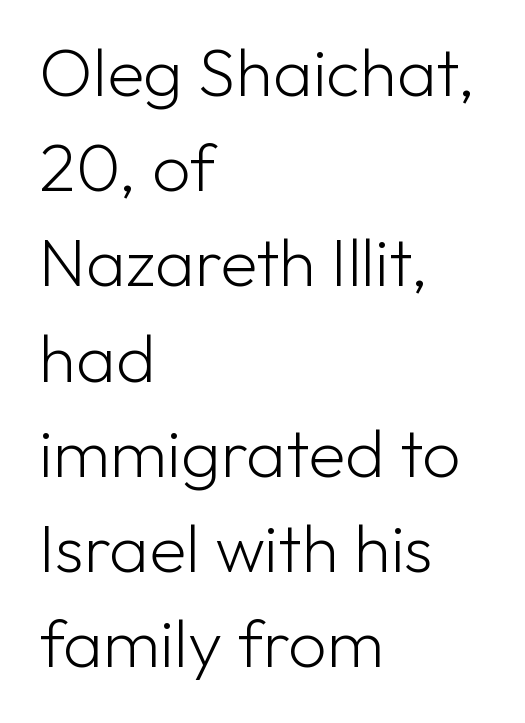
Spacing verdict: proportional, widths tailored to each character. No letter is thick-stroked: the sample isn't bold. Default kerning and tracking; the words read as compact shapes. If you measured baseline to baseline, you'd find a middling distance. Reading down the block, your eye returns to a fixed left position each line. The characters display no serif detailing; their extremities are plain.
